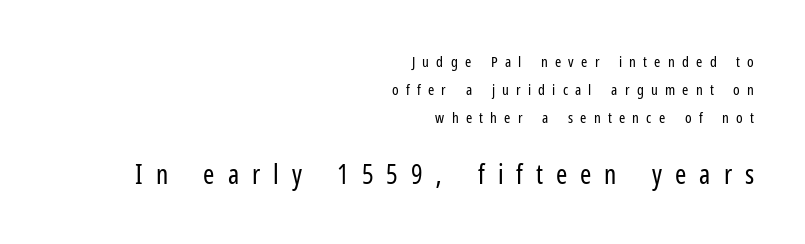
The image shows 27 px text type, upright; set right-aligned, line spacing 1.86x, unusually wide letter spacing (+0.48 em), not underlined; the second (bottom) block is 1.8x larger.
